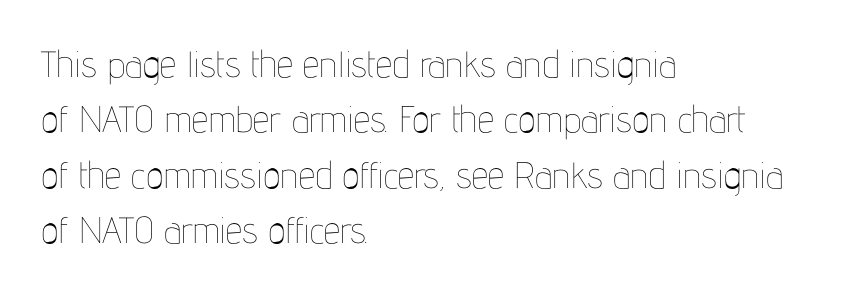
{"italic": "no", "bold": "no", "weight": "thin", "width": "condensed", "stroke_contrast": "low", "x_height": "medium", "monospaced": "no", "underline": "no", "align": "left", "line_spacing": "normal", "line_spacing_ratio": 1.5, "letter_spacing": "normal", "letter_spacing_em": 0.0, "glyph_px": 37}
